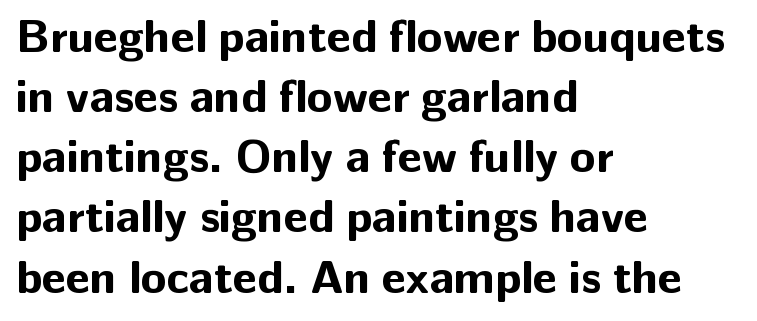
The lines sit at an ordinary, default distance from one another. Observe the absence of serifs on each vertical stroke in this sample. The face used here is proportionally spaced, like ordinary book or web type. A full-strength bold gives these letters their thick strokes. Horizontal alignment here is leftward, the default for most running prose. Glance below the letters and you will spot only blank space.
